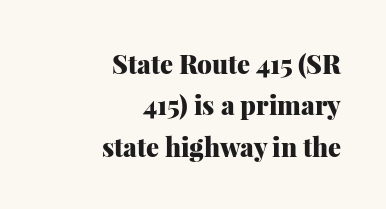
Summary of vertical rhythm: regular, with standard interline spacing. Characters remain perfectly vertical along every line. Horizontally, the lines are justified to the trailing edge only. This is heavy type, rendered in bold. How are the letters spaced? Ordinarily, with no added tracking.
